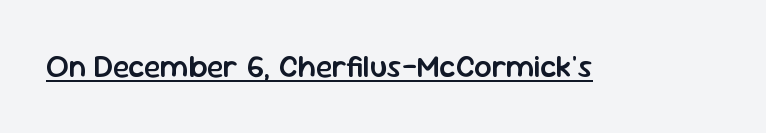
Q: Is the text bold? A: Semi-bold.
Q: Is the text italic (slanted)? A: No, it is upright.
Q: Is the typeface a serif or a sans-serif typeface? A: Sans-serif.
Q: Is the text underlined? A: Yes.
Q: Is the spacing between letters normal or unusually wide? A: Normal.
Q: Width (condensed, normal, or wide)? A: Normal.
Q: Stroke contrast? A: Low.
Q: x-height? A: Medium.
Q: Monospaced? A: No.
